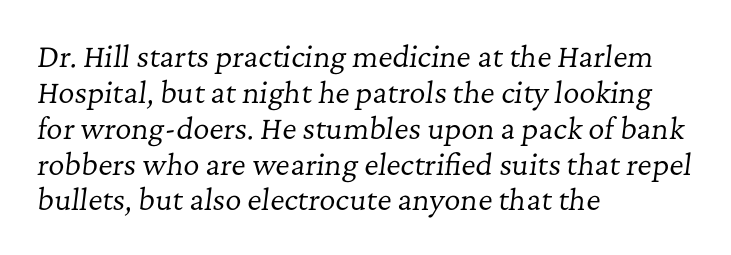
The image shows 28 px regular-weight serif type, italic (leaning right); set left-aligned, normal line spacing (1.28x), normal letter spacing, not underlined; low stroke contrast and a medium x-height.
